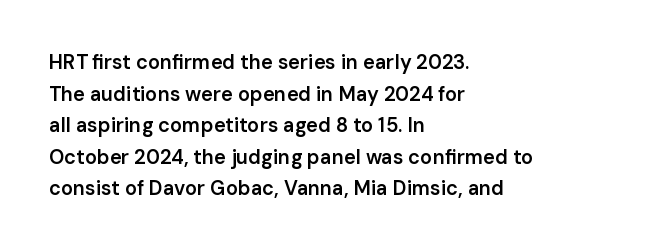
Q: Is the text bold? A: Semi-bold.
Q: Is the text italic (slanted)? A: No, it is upright.
Q: Is the text underlined? A: No.
Q: How is the paragraph aligned? A: Left-aligned.
Q: Is the spacing between letters normal or unusually wide? A: Normal.
Q: Is the spacing between lines tight, normal or loose? A: Normal.
